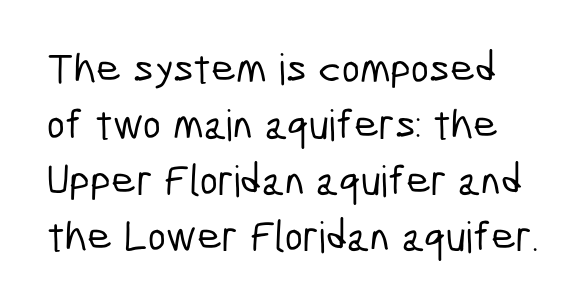
No feet cap the strokes, marking this as sans-serif type. The letters advance in unequal steps, a hallmark of proportional type. This rendering leaves character spacing at its baseline value. Does the leading feel generous? No, just average. Glance below the letters and you will spot only blank space.
